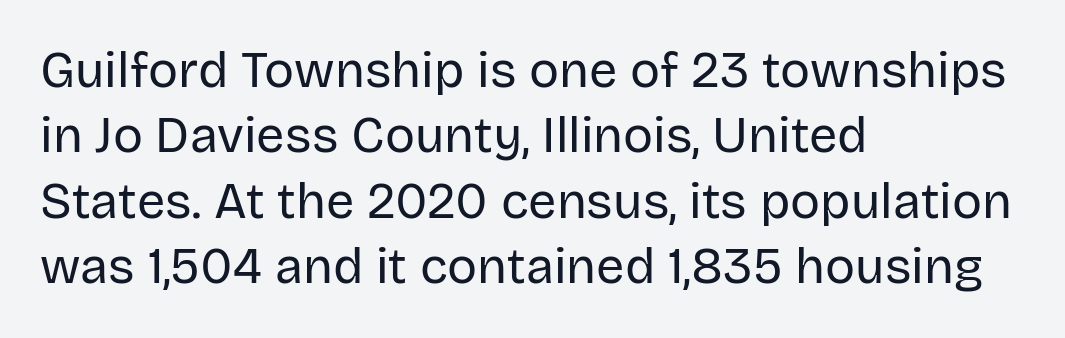
Q: Is the text bold? A: No.
Q: Is the text italic (slanted)? A: No, it is upright.
Q: Is the typeface a serif or a sans-serif typeface? A: Sans-serif.
Q: Is the text underlined? A: No.
Q: How is the paragraph aligned? A: Left-aligned.
Q: Is the spacing between letters normal or unusually wide? A: Normal.
Q: Is the spacing between lines tight, normal or loose? A: Normal.
Q: Width (condensed, normal, or wide)? A: Normal.
Q: Stroke contrast? A: Low.
Q: x-height? A: Large.
Q: Monospaced? A: No.
